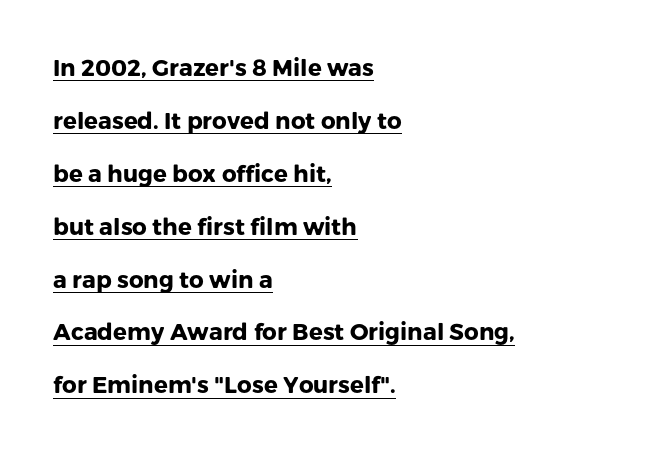
The image shows 23 px bold type, upright; set left-aligned, loose line spacing (2.3x), normal letter spacing, underlined.
